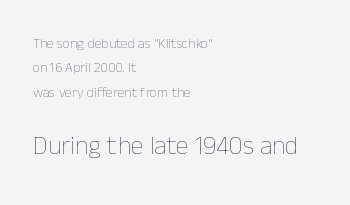
{"italic": "no", "bold": "no", "underline": "no", "align": "left", "line_spacing_ratio": 1.74, "letter_spacing": "normal", "letter_spacing_em": 0.0, "larger_block": "second", "size_ratio": 1.86, "glyph_px": 26}
